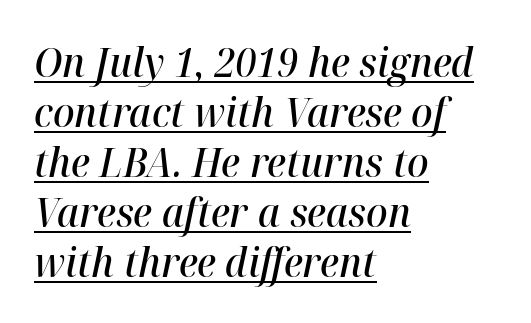
Q: Is the text bold? A: Semi-bold.
Q: Is the text italic (slanted)? A: Yes, it leans right by about 12 degrees.
Q: Is the text underlined? A: Yes.
Q: How is the paragraph aligned? A: Left-aligned.
Q: Is the spacing between letters normal or unusually wide? A: Normal.
Q: Is the spacing between lines tight, normal or loose? A: Normal.
Q: Width (condensed, normal, or wide)? A: Normal.
Q: Stroke contrast? A: High.
Q: x-height? A: Medium.
Q: Monospaced? A: No.
